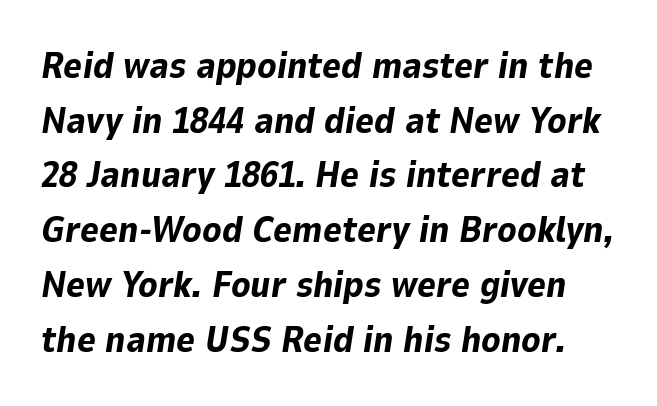
The image shows 36 px bold type, italic (leaning right); set normal line spacing (1.52x), normal letter spacing, not underlined; low stroke contrast and a medium x-height.
